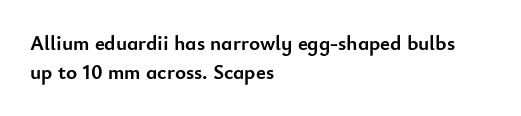
{"italic": "no", "bold": "yes", "underline": "no", "align": "left", "line_spacing": "normal", "line_spacing_ratio": 1.36, "letter_spacing": "normal", "letter_spacing_em": 0.0, "glyph_px": 21}
